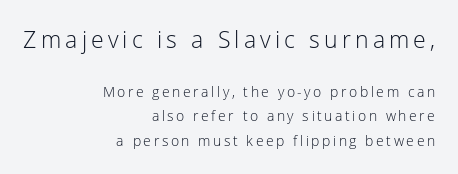
Q: Is the text bold? A: No.
Q: Is the text italic (slanted)? A: No, it is upright.
Q: Is the text underlined? A: No.
Q: How is the paragraph aligned? A: Right-aligned.
Q: Which block of text is set in a larger size, the first (top) or the second (bottom)? A: The first (top) one.
